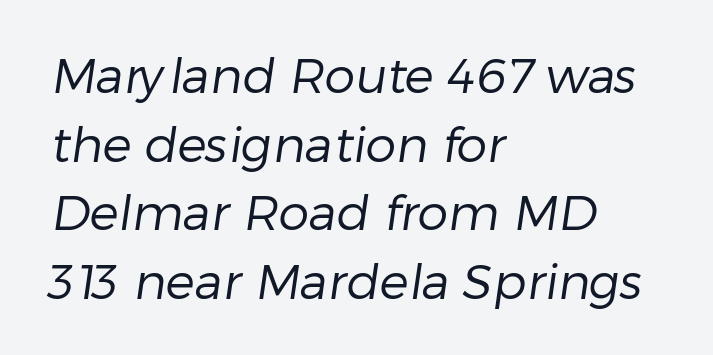
{"serif": "no", "bold": "no", "weight": "regular", "width": "normal", "stroke_contrast": "low", "x_height": "medium", "monospaced": "no", "underline": "no", "align": "left", "line_spacing": "normal", "line_spacing_ratio": 1.4, "letter_spacing": "normal", "letter_spacing_em": 0.0, "glyph_px": 49}
